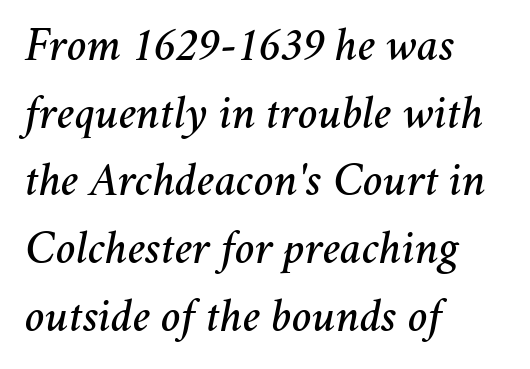
Characters follow at the spacing the type designer built in. Reading down the column, the eye jumps a familiar distance to each next line. Note the varied advance widths — an 'i' is clearly narrower than an 'm'. The strip under each line holds only bare page. Which margin do the lines hug? The left one — the right edge is uneven. The letters are slanted; this is an italic face.
